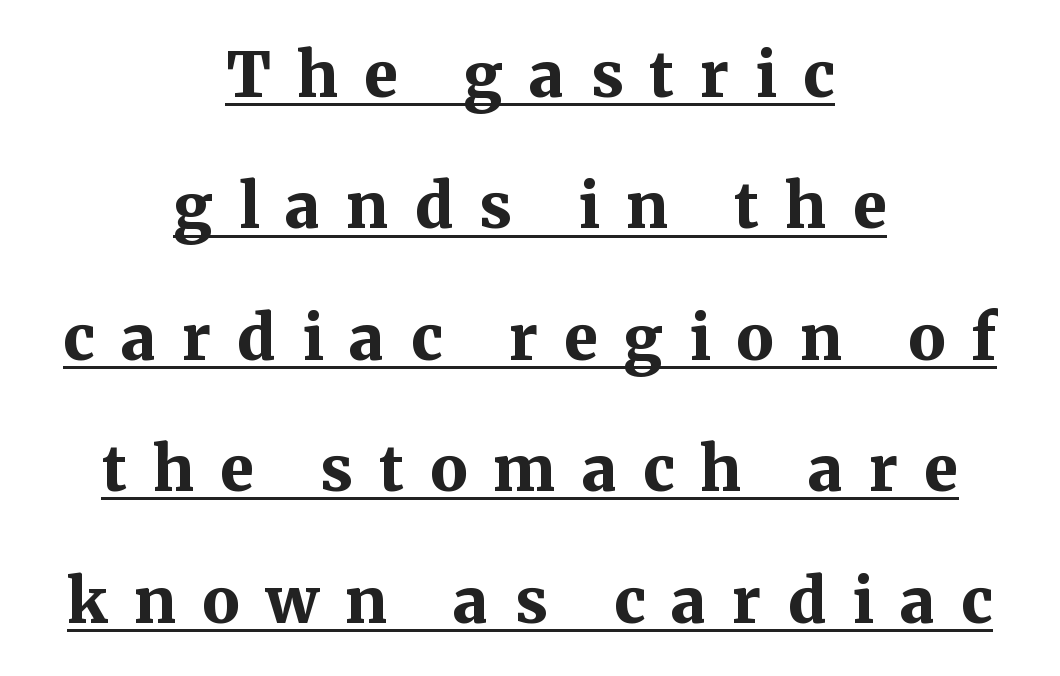
The image shows 62 px bold serif type, upright; set centered, loose line spacing (2.12x), unusually wide letter spacing (+0.42 em), underlined; medium stroke contrast and a medium x-height.
